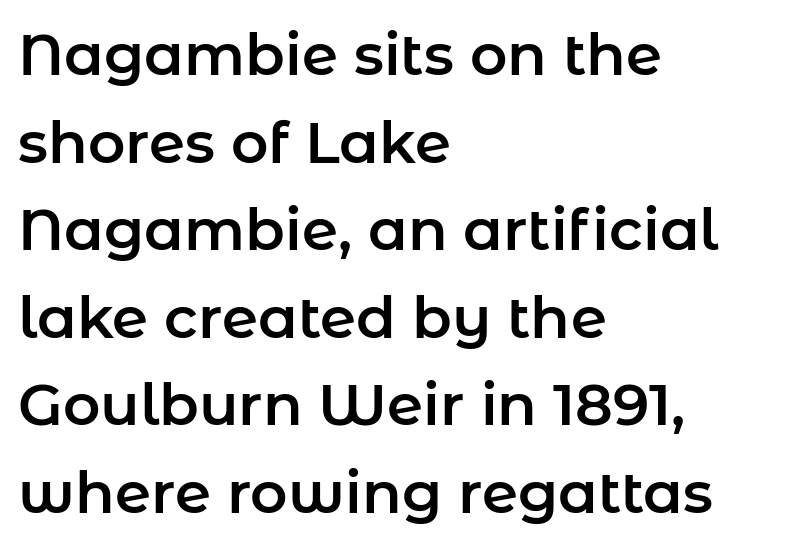
Q: Is the text italic (slanted)? A: No, it is upright.
Q: Is the typeface a serif or a sans-serif typeface? A: Sans-serif.
Q: Is the text underlined? A: No.
Q: How is the paragraph aligned? A: Left-aligned.
Q: Is the spacing between letters normal or unusually wide? A: Normal.
Q: Is the spacing between lines tight, normal or loose? A: Normal.
Q: Width (condensed, normal, or wide)? A: Normal.
Q: Stroke contrast? A: Low.
Q: x-height? A: Medium.
Q: Monospaced? A: No.
